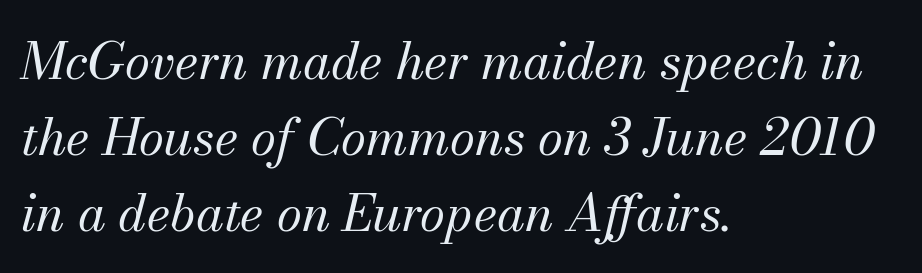
{"serif": "yes", "italic": "yes", "lean": "right", "slant_degrees": 13, "bold": "no", "weight": "regular", "width": "normal", "stroke_contrast": "medium", "x_height": "small", "monospaced": "no", "underline": "no", "align": "left", "line_spacing": "normal", "line_spacing_ratio": 1.49, "letter_spacing": "normal", "letter_spacing_em": 0.0, "glyph_px": 51}
